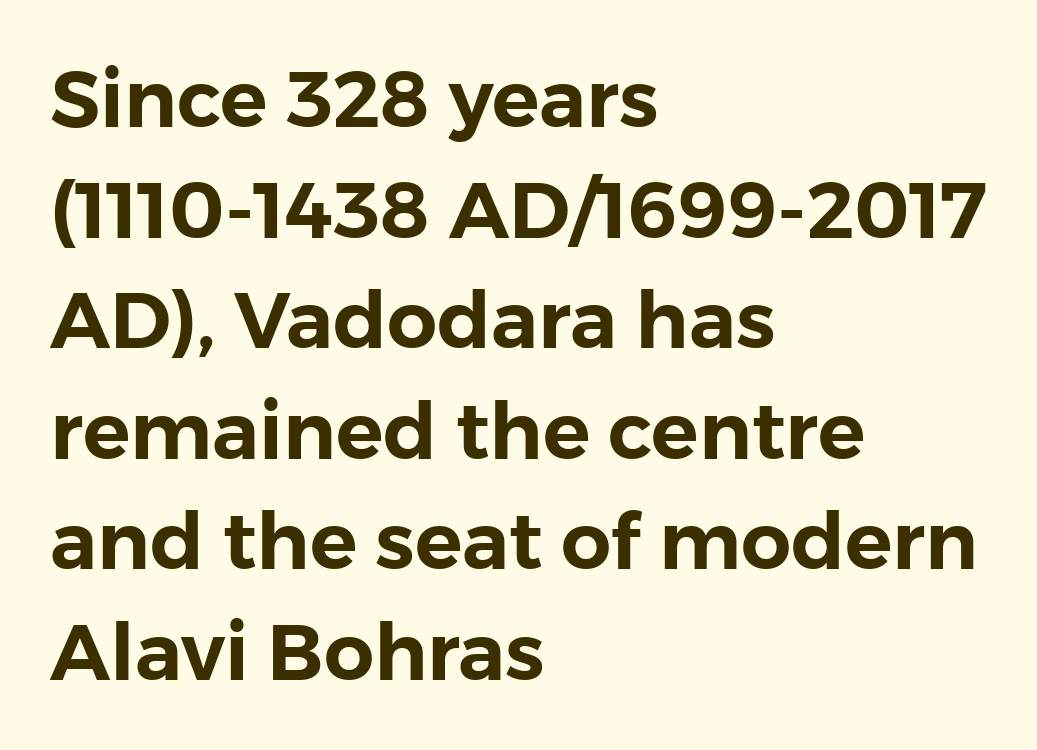
This sample keeps an unexceptional amount of space between lines. The glyphs are unaccompanied by any horizontal stroke below them. Letterform terminals end flat and unadorned throughout the passage. A roman cut, with each character standing at attention. These lines are set flush left with a ragged right edge. A typesetter would call this zero additional tracking.
